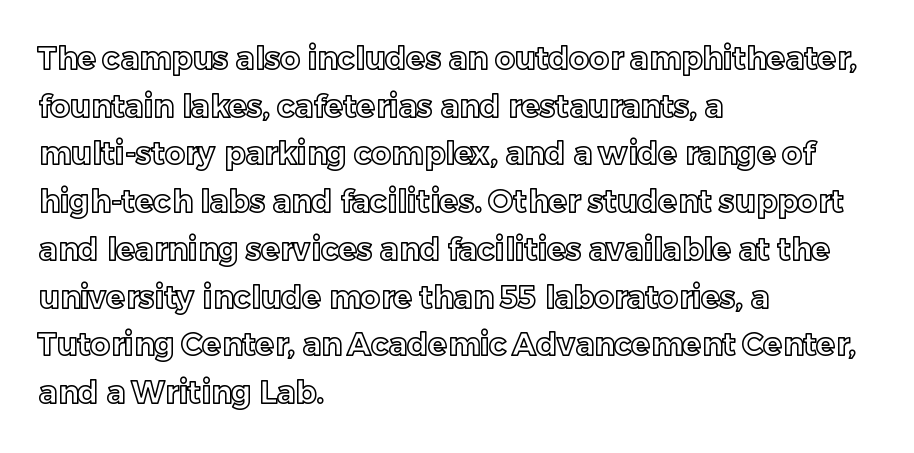
The image shows 31 px text type, upright; set left-aligned, normal line spacing (1.54x), normal letter spacing, not underlined; a medium x-height.
